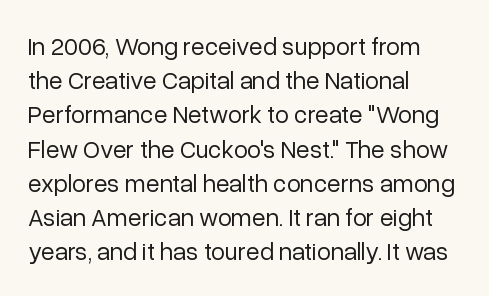
The area under the type is left untouched. A roman cut, with each character standing at attention. Observe the ordinary spacing: letters are neighbours, not strangers. Notice how the passage keeps a crisp vertical edge on the left only.
